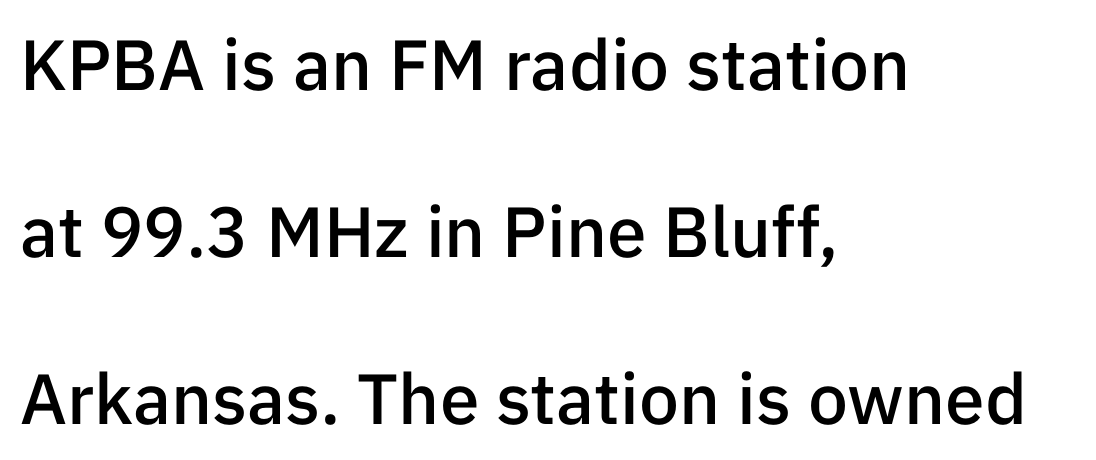
The image shows 71 px semibold sans-serif type, upright; set left-aligned, loose line spacing (2.35x), normal letter spacing, not underlined; low stroke contrast and a medium x-height.
